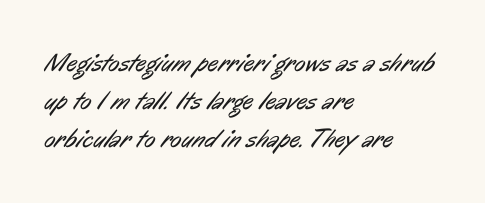
The image shows 26 px text type; set left-aligned, normal line spacing (1.47x), normal letter spacing, not underlined.
